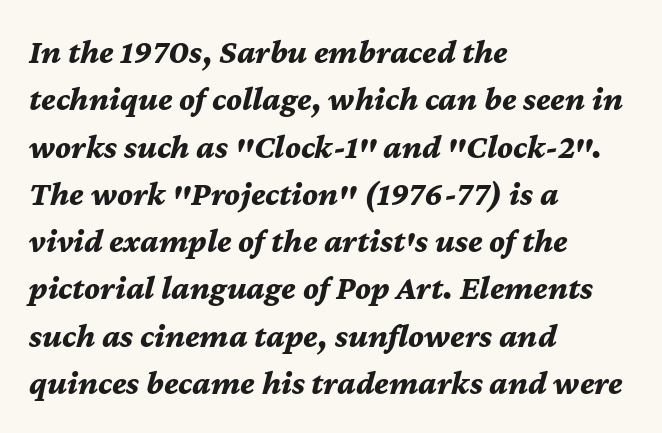
{"italic": "yes", "lean": "right", "slant_degrees": 12, "bold": "yes", "weight": "bold", "width": "normal", "stroke_contrast": "medium", "x_height": "medium", "monospaced": "no", "underline": "no", "align": "left", "line_spacing": "normal", "line_spacing_ratio": 1.39, "letter_spacing": "normal", "letter_spacing_em": 0.0, "glyph_px": 34}
